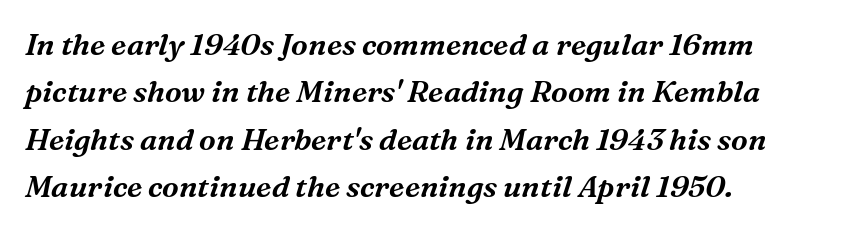
The image shows 30 px serif type, italic (leaning right); set left-aligned, normal line spacing (1.58x), normal letter spacing, not underlined; medium stroke contrast and a medium x-height.
